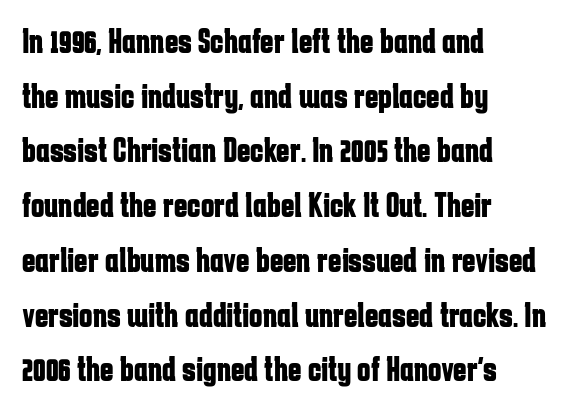
The sample has been set heavy, in full bold. Vertical spacing — default. Observe the absence of serifs on each vertical stroke in this sample. Left-aligned paragraph, ragged on the right. A bare baseline throughout the passage.
